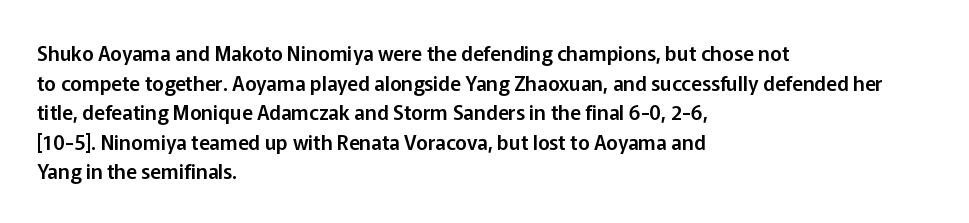
{"italic": "no", "underline": "no", "align": "left", "line_spacing": "normal", "line_spacing_ratio": 1.48, "letter_spacing": "normal", "letter_spacing_em": 0.0, "glyph_px": 20}
